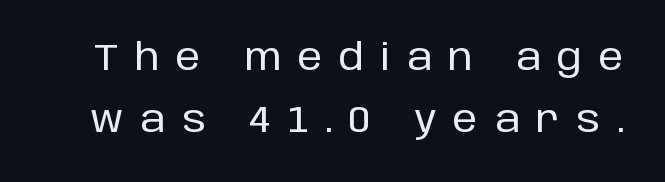
Q: Is the text italic (slanted)? A: No, it is upright.
Q: Is the typeface a serif or a sans-serif typeface? A: Sans-serif.
Q: Is the text underlined? A: No.
Q: Is the spacing between letters normal or unusually wide? A: Unusually wide.
Q: Width (condensed, normal, or wide)? A: Normal.
Q: Stroke contrast? A: Low.
Q: x-height? A: Large.
Q: Monospaced? A: No.
